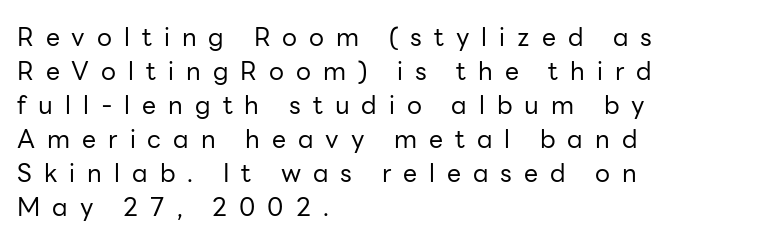
{"italic": "no", "bold": "no", "underline": "no", "align": "left", "line_spacing": "normal", "line_spacing_ratio": 1.36, "letter_spacing": "wide", "letter_spacing_em": 0.48, "glyph_px": 25}
